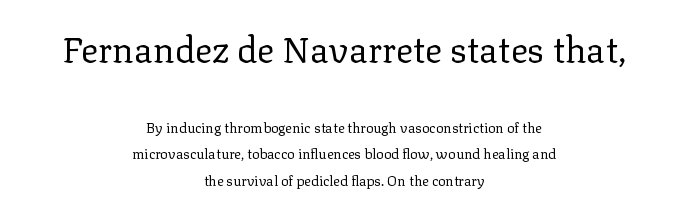
{"serif": "yes", "italic": "no", "bold": "no", "weight": "regular", "width": "normal", "stroke_contrast": "low", "x_height": "medium", "monospaced": "no", "underline": "no", "align": "center", "line_spacing": "loose", "line_spacing_ratio": 1.91, "letter_spacing": "normal", "letter_spacing_em": 0.0, "larger_block": "first", "size_ratio": 2.57, "glyph_px": 36}
